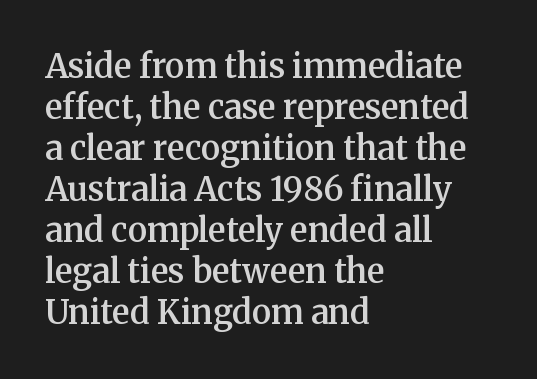
The image shows 33 px semibold serif type, upright; set left-aligned, line spacing 1.24x, normal letter spacing, not underlined; medium stroke contrast and a medium x-height.
